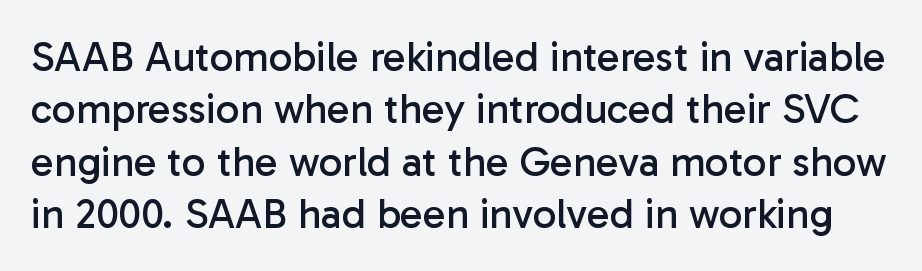
The image shows 42 px regular-weight sans-serif type, upright; set normal line spacing (1.25x), normal letter spacing, not underlined; low stroke contrast and a medium x-height.
